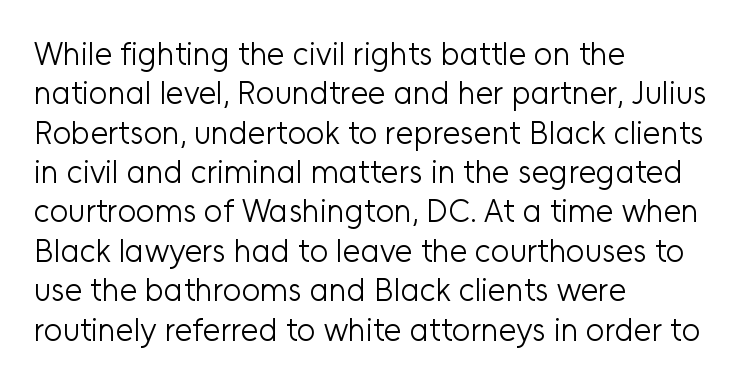
This is sans-serif lettering, the kind often seen on screens and signage. A typesetter would call this proportional, since set widths differ per character. If you drew a ruler down the left edge, every line would touch it. Unmarked baselines from the first word to the last.
